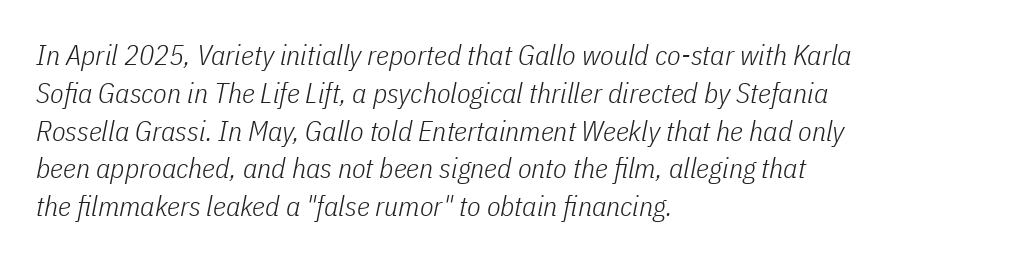
{"italic": "yes", "lean": "right", "slant_degrees": 11, "bold": "no", "weight": "light", "width": "condensed", "stroke_contrast": "low", "x_height": "medium", "monospaced": "no", "underline": "no", "align": "left", "line_spacing": "normal", "line_spacing_ratio": 1.35, "letter_spacing": "normal", "letter_spacing_em": 0.0, "glyph_px": 28}
